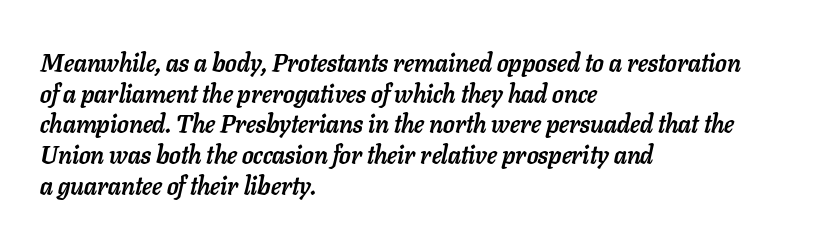
{"italic": "yes", "lean": "right", "slant_degrees": 11, "bold": "yes", "underline": "no", "align": "left", "line_spacing_ratio": 1.23, "letter_spacing": "normal", "letter_spacing_em": 0.0, "glyph_px": 25}
